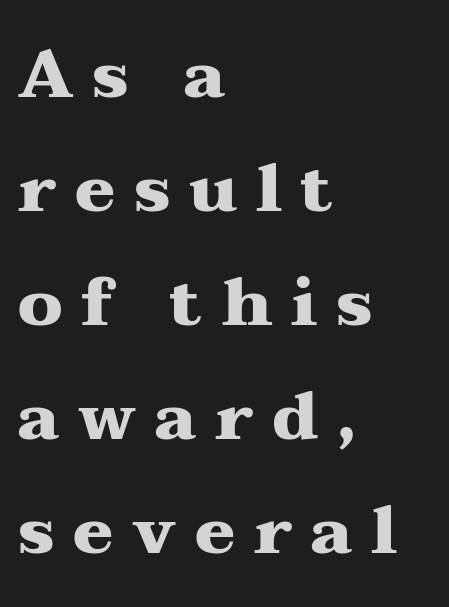
{"serif": "yes", "italic": "no", "bold": "yes", "weight": "heavy", "width": "wide", "stroke_contrast": "medium", "x_height": "medium", "monospaced": "no", "underline": "no", "align": "left", "line_spacing": "normal", "line_spacing_ratio": 1.7, "letter_spacing": "wide", "letter_spacing_em": 0.28, "glyph_px": 67}
